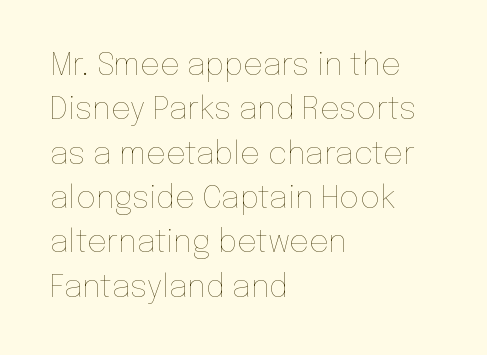
The image shows 31 px thin type, upright; set left-aligned, normal line spacing (1.43x), normal letter spacing, not underlined; low stroke contrast and a medium x-height.
